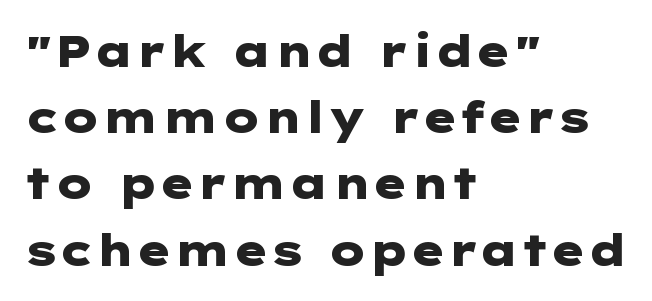
{"serif": "no", "italic": "no", "bold": "yes", "weight": "heavy", "width": "wide", "stroke_contrast": "low", "x_height": "medium", "underline": "no", "align": "left", "line_spacing": "normal", "line_spacing_ratio": 1.54, "letter_spacing": "normal", "letter_spacing_em": 0.0, "glyph_px": 43}
